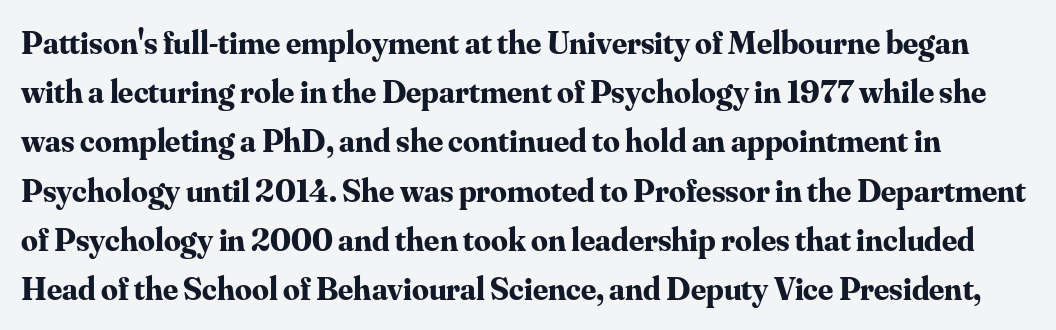
The image shows 33 px bold serif type, upright; set normal line spacing (1.49x), normal letter spacing, not underlined; medium stroke contrast and a small x-height.
